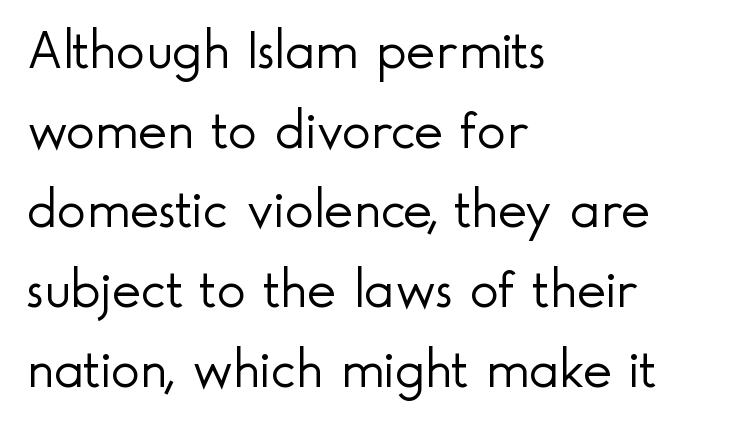
{"serif": "no", "italic": "no", "bold": "no", "weight": "light", "width": "normal", "x_height": "small", "monospaced": "no", "underline": "no", "align": "left", "line_spacing": "normal", "line_spacing_ratio": 1.45, "letter_spacing": "normal", "letter_spacing_em": 0.0, "glyph_px": 55}
